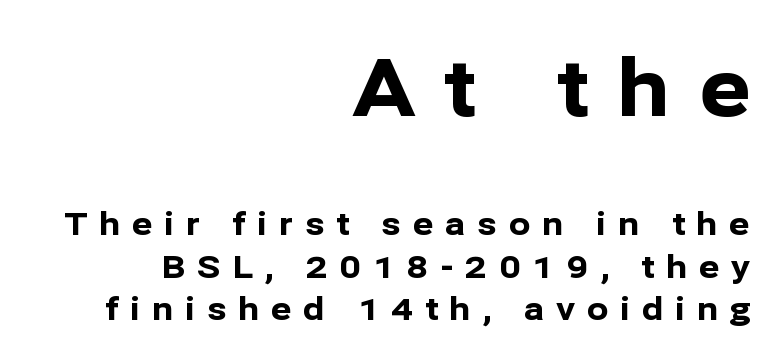
The rendering uses natural spacing where letterforms have individual widths. If you drew a line through each stem, it would be perfectly vertical. Is the block centered? No — it sits flush against the right margin. Plain, unruled lines of type. Whoever set this made the first block the dominant, larger element.
